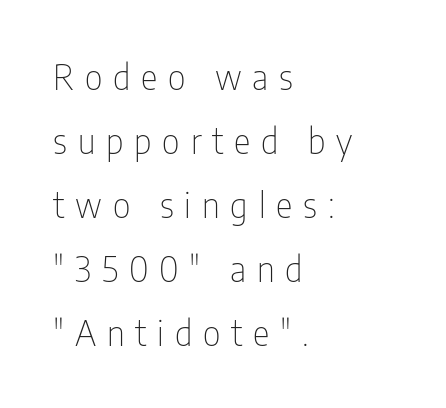
Q: Is the text bold? A: No.
Q: Is the text italic (slanted)? A: No, it is upright.
Q: Is the typeface a serif or a sans-serif typeface? A: Sans-serif.
Q: Is the text underlined? A: No.
Q: How is the paragraph aligned? A: Left-aligned.
Q: Is the spacing between letters normal or unusually wide? A: Unusually wide.
Q: Width (condensed, normal, or wide)? A: Condensed.
Q: Stroke contrast? A: Low.
Q: x-height? A: Medium.
Q: Monospaced? A: No.
